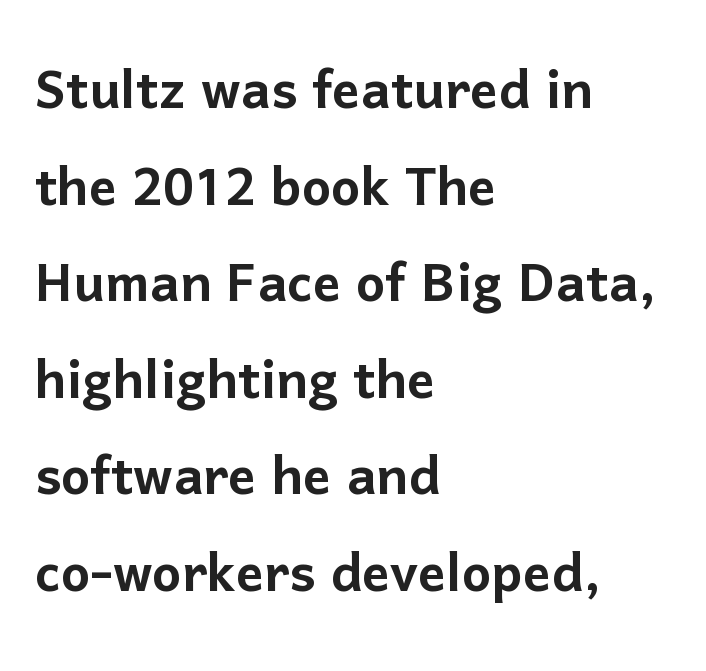
Leftover space on each line is placed entirely after the last word. This rendering features lettering with no underline. The rendering uses a moderate line-height, typical for paragraphs. The letters advance in unequal steps, a hallmark of proportional type. The typography opts for an upright posture over an oblique one. You can tell from the bare stems that sans-serif type was used.
